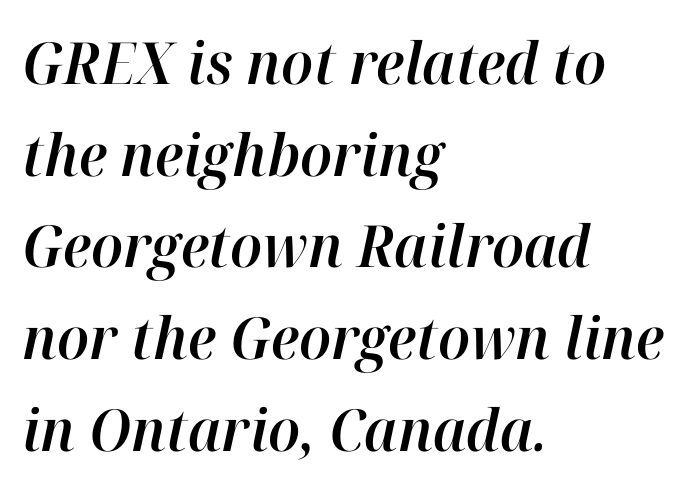
These lines were composed using italics. These lines sit exactly where default settings would place them. All the whitespace from short lines collects on the right. The strip under each line holds only bare page. Nobody touched the tracking dial on this one. Character widths vary here, with narrow letters taking less room than wide ones.
